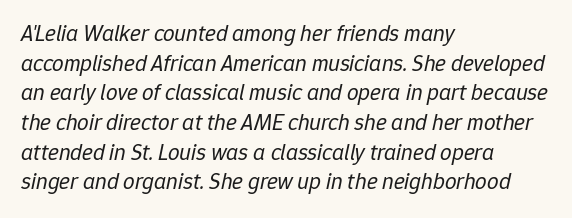
The image shows 23 px text type, italic (leaning right); set left-aligned, normal line spacing (1.29x), normal letter spacing, not underlined.
